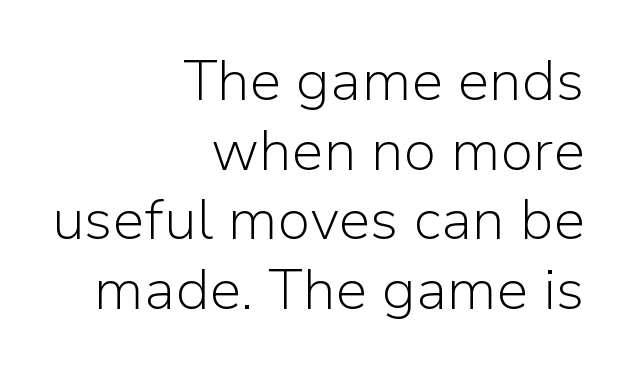
Is this a fixed-width face? No — the glyphs have proportional, varying widths. Letterform terminals end flat and unadorned throughout the passage. A light-to-regular cut is what we see here. Nobody touched the tracking dial on this one. A student would call this right alignment; a typographer would say flush right, rag left. The space directly below the letters is spotless.
